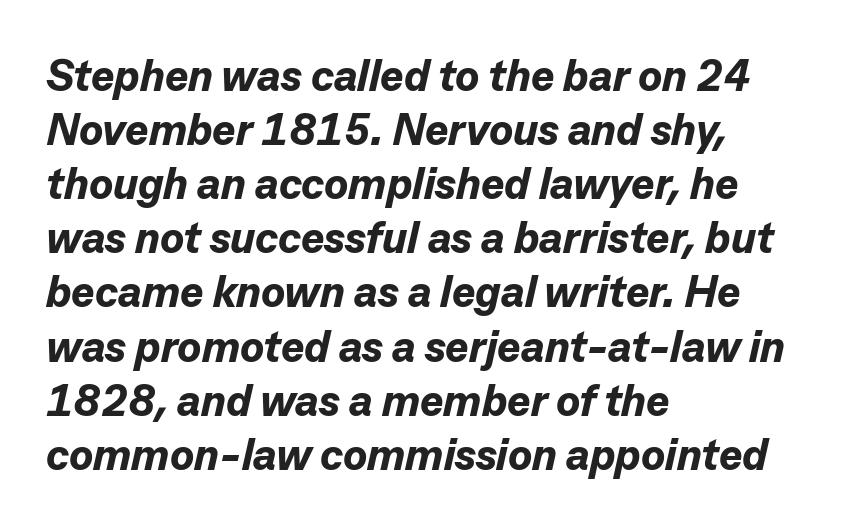
Q: Is the text bold? A: Yes.
Q: Is the text italic (slanted)? A: Yes, it leans right by about 13 degrees.
Q: Is the text underlined? A: No.
Q: How is the paragraph aligned? A: Left-aligned.
Q: Is the spacing between letters normal or unusually wide? A: Normal.
Q: Width (condensed, normal, or wide)? A: Normal.
Q: Stroke contrast? A: Low.
Q: x-height? A: Medium.
Q: Monospaced? A: No.
